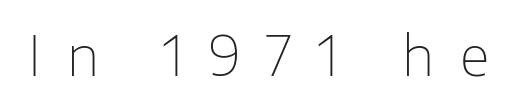
The tracking jumps out immediately: characters are airy and widely separated. Stems and bowls with no extra thickness — not bold. The lettering stays uniformly vertical, giving the passage a roman look. No word sits above an underline. You can tell from the bare stems that sans-serif type was used. Do the characters align in a grid? No, the font is proportional.
